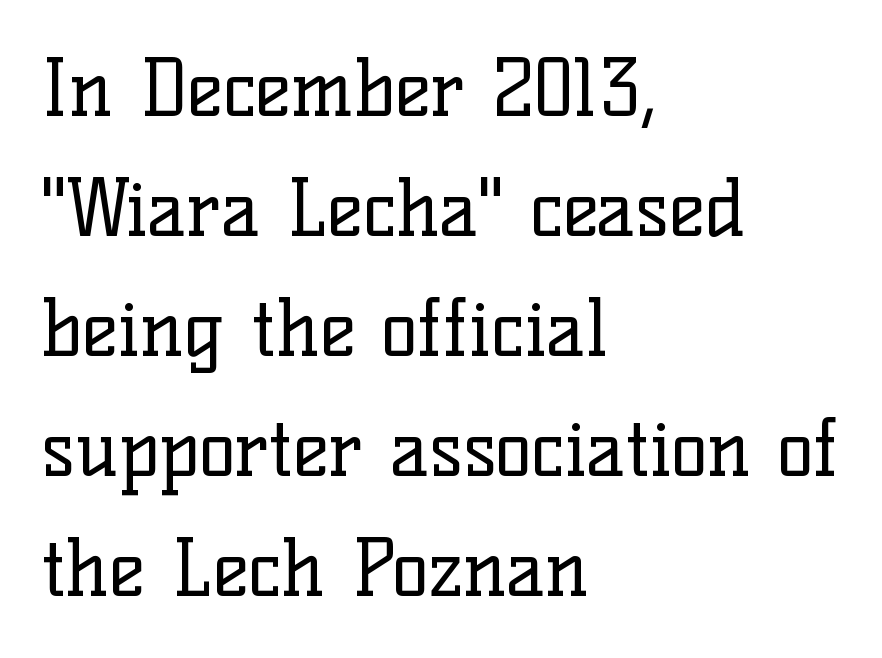
Q: Is the text bold? A: No.
Q: Is the text italic (slanted)? A: No, it is upright.
Q: Is the typeface a serif or a sans-serif typeface? A: Serif.
Q: Is the text underlined? A: No.
Q: How is the paragraph aligned? A: Left-aligned.
Q: Is the spacing between letters normal or unusually wide? A: Normal.
Q: Is the spacing between lines tight, normal or loose? A: Normal.
Q: Width (condensed, normal, or wide)? A: Normal.
Q: Stroke contrast? A: Low.
Q: x-height? A: Medium.
Q: Monospaced? A: No.
